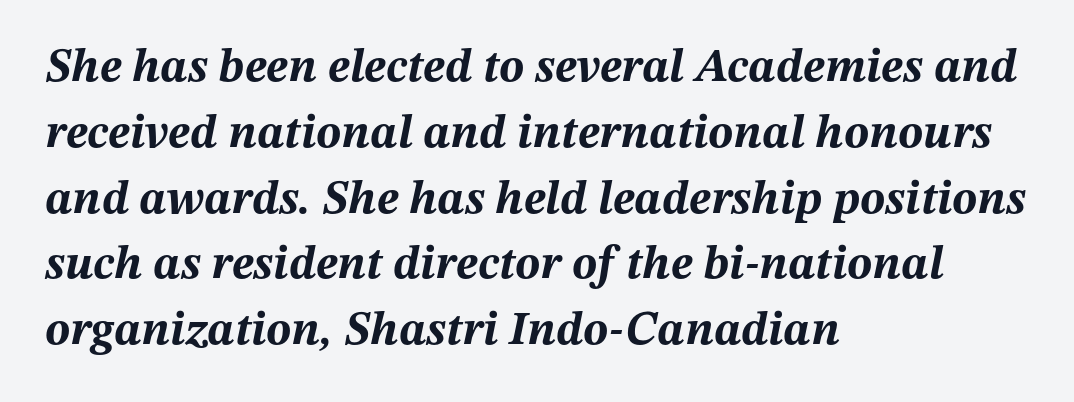
{"italic": "yes", "lean": "right", "slant_degrees": 12, "bold": "yes", "weight": "bold", "width": "normal", "stroke_contrast": "medium", "x_height": "medium", "monospaced": "no", "underline": "no", "align": "left", "line_spacing": "normal", "line_spacing_ratio": 1.4, "letter_spacing": "normal", "letter_spacing_em": 0.0, "glyph_px": 47}
